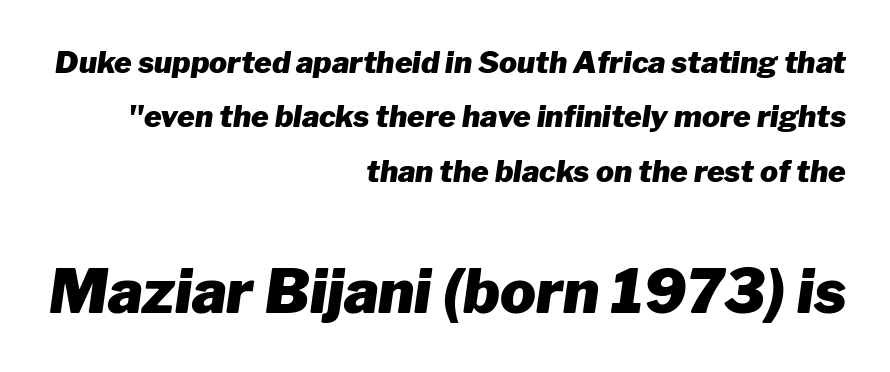
{"italic": "yes", "lean": "right", "slant_degrees": 8, "bold": "yes", "weight": "heavy", "width": "normal", "stroke_contrast": "low", "x_height": "medium", "monospaced": "no", "underline": "no", "align": "right", "line_spacing_ratio": 1.81, "letter_spacing": "normal", "letter_spacing_em": 0.0, "larger_block": "second", "size_ratio": 2.0, "glyph_px": 60}
